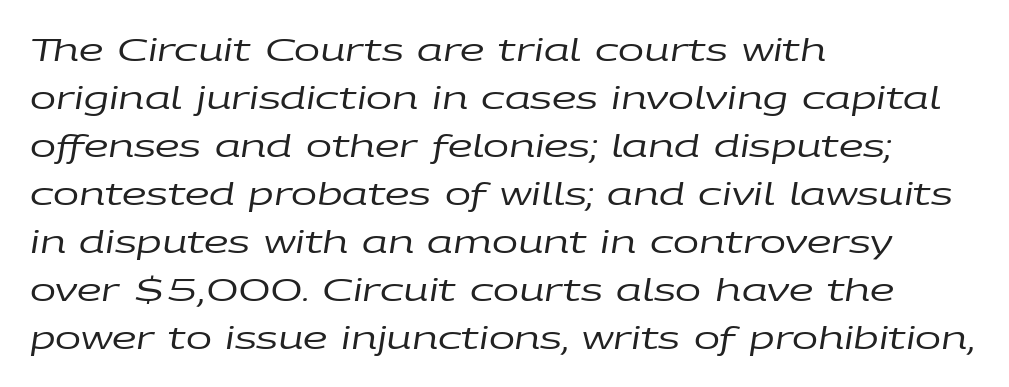
The image shows 31 px regular-weight, wide type, italic (leaning right); set left-aligned, normal line spacing (1.55x), normal letter spacing, not underlined; low stroke contrast and a large x-height.
